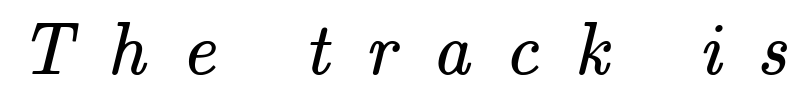
The image shows 74 px regular-weight serif type; set unusually wide letter spacing (+0.48 em), not underlined; medium stroke contrast and a small x-height.
